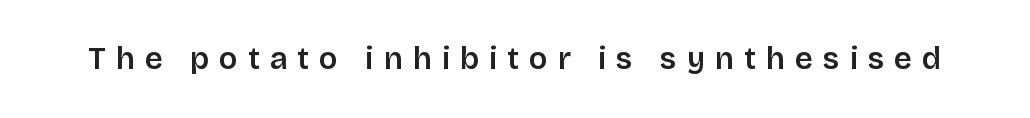
Q: Is the text bold? A: Semi-bold.
Q: Is the text italic (slanted)? A: No, it is upright.
Q: Is the typeface a serif or a sans-serif typeface? A: Sans-serif.
Q: Is the text underlined? A: No.
Q: Is the spacing between letters normal or unusually wide? A: Unusually wide.
Q: Width (condensed, normal, or wide)? A: Normal.
Q: Stroke contrast? A: Low.
Q: x-height? A: Large.
Q: Monospaced? A: No.
